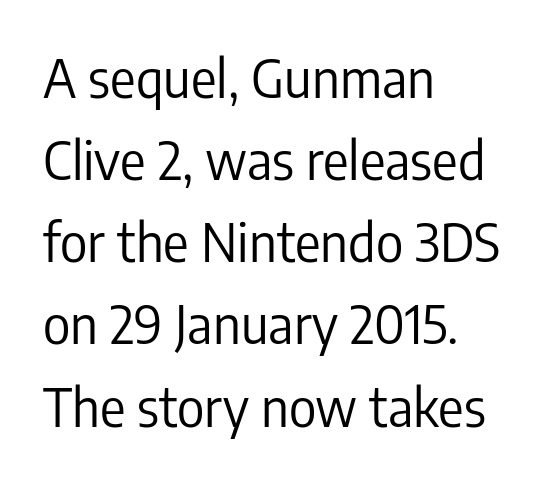
Where is the straight margin? On the left. The line-height multiplier appears to be the usual default. Think standard paragraph weight, or any step lighter than that. This is sans-serif lettering, the kind often seen on screens and signage. Every stem runs plumb, perpendicular to the baseline. The zone under the glyphs is completely vacant.
